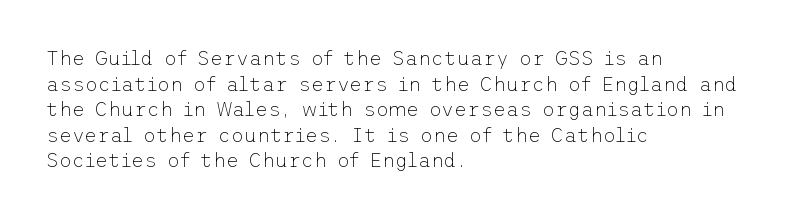
The image shows 20 px text type, upright; set left-aligned, normal line spacing (1.28x), normal letter spacing, not underlined.
